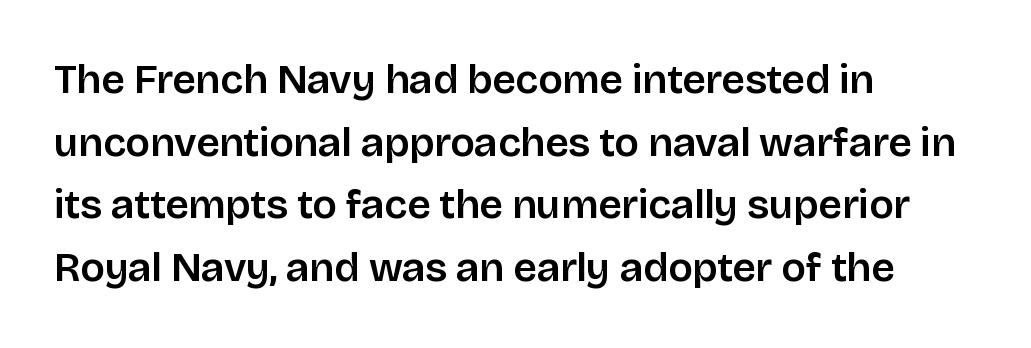
The paragraph has a hard left edge and a soft right edge. Vertical strokes here are truly vertical. Spacing between characters is what you'd get straight out of the box. Decoration check: the copy has no underline. If you measured baseline to baseline, you'd find a middling distance.
